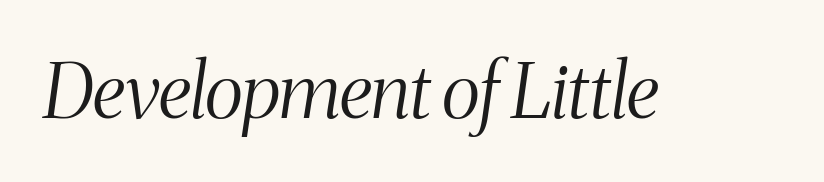
{"serif": "yes", "italic": "yes", "lean": "right", "slant_degrees": 8, "bold": "no", "weight": "light", "width": "condensed", "stroke_contrast": "medium", "x_height": "medium", "monospaced": "no", "underline": "no", "letter_spacing": "normal", "letter_spacing_em": 0.0, "glyph_px": 76}
